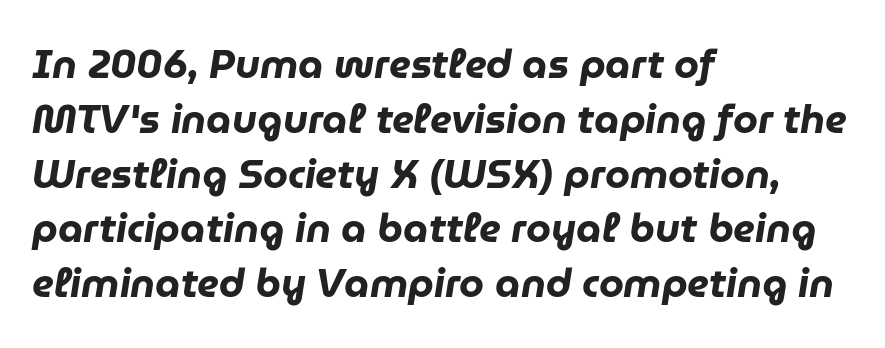
{"italic": "yes", "lean": "right", "slant_degrees": 9, "bold": "yes", "weight": "heavy", "width": "normal", "stroke_contrast": "low", "x_height": "medium", "monospaced": "no", "underline": "no", "align": "left", "line_spacing": "normal", "line_spacing_ratio": 1.37, "letter_spacing": "normal", "letter_spacing_em": 0.0, "glyph_px": 40}
